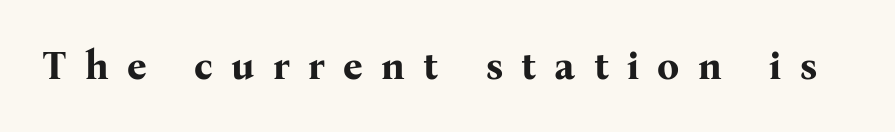
Q: Is the text bold? A: Yes.
Q: Is the text italic (slanted)? A: No, it is upright.
Q: Is the typeface a serif or a sans-serif typeface? A: Serif.
Q: Is the text underlined? A: No.
Q: Is the spacing between letters normal or unusually wide? A: Unusually wide.
Q: Width (condensed, normal, or wide)? A: Normal.
Q: Stroke contrast? A: Medium.
Q: x-height? A: Medium.
Q: Monospaced? A: No.
